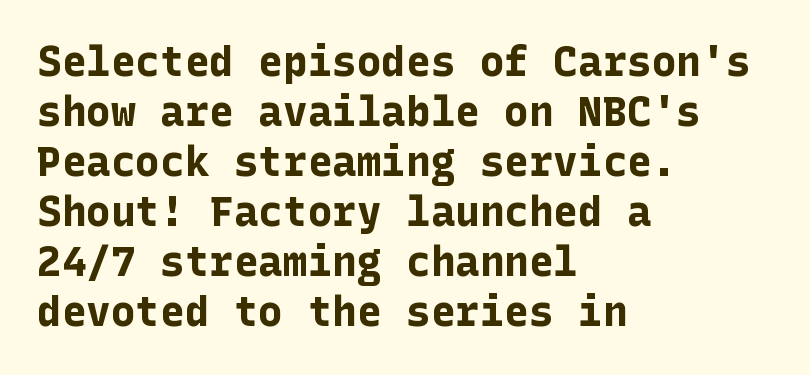
The image shows 41 px bold sans-serif type, upright; set left-aligned, line spacing 1.22x, normal letter spacing, not underlined; low stroke contrast and a medium x-height.
